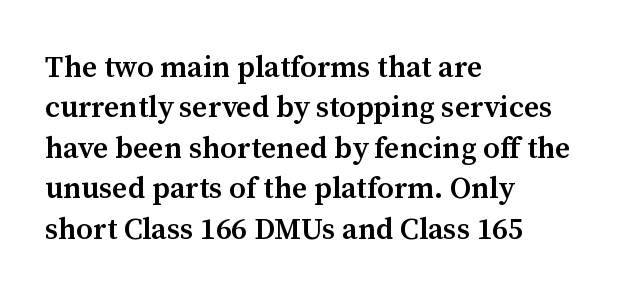
The image shows 30 px semibold serif type, upright; set left-aligned, normal line spacing (1.35x), normal letter spacing, not underlined; medium stroke contrast and a medium x-height.
